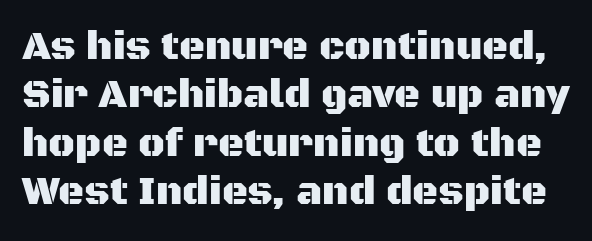
Q: Is the text italic (slanted)? A: No, it is upright.
Q: Is the typeface a serif or a sans-serif typeface? A: Sans-serif.
Q: Is the text underlined? A: No.
Q: Is the spacing between letters normal or unusually wide? A: Normal.
Q: Width (condensed, normal, or wide)? A: Normal.
Q: Stroke contrast? A: Medium.
Q: x-height? A: Large.
Q: Monospaced? A: No.
